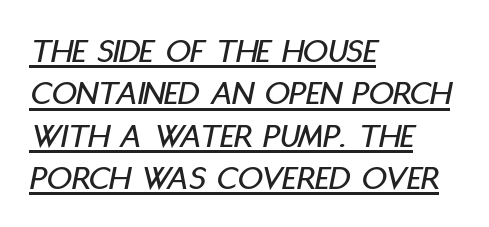
{"italic": "yes", "lean": "right", "slant_degrees": 11, "width": "condensed", "stroke_contrast": "low", "x_height": "large", "monospaced": "no", "underline": "yes", "align": "left", "line_spacing_ratio": 1.21, "letter_spacing": "normal", "letter_spacing_em": 0.0, "glyph_px": 35}
